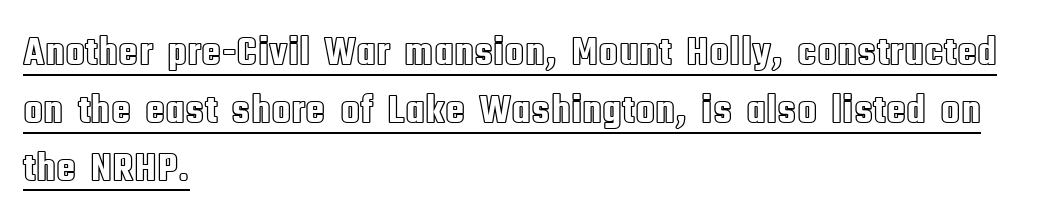
The image shows 41 px condensed type, upright; set left-aligned, normal line spacing (1.41x), normal letter spacing, underlined; a large x-height.
